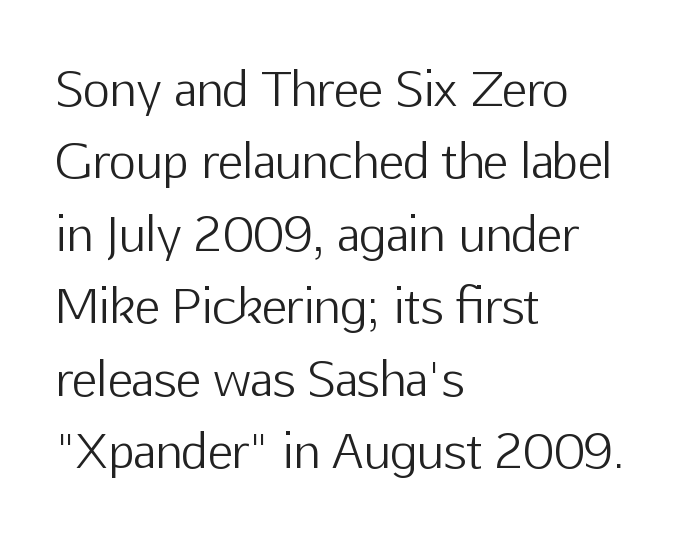
Q: Is the text bold? A: No.
Q: Is the text italic (slanted)? A: No, it is upright.
Q: Is the typeface a serif or a sans-serif typeface? A: Sans-serif.
Q: Is the text underlined? A: No.
Q: How is the paragraph aligned? A: Left-aligned.
Q: Is the spacing between letters normal or unusually wide? A: Normal.
Q: Is the spacing between lines tight, normal or loose? A: Normal.
Q: Width (condensed, normal, or wide)? A: Normal.
Q: Stroke contrast? A: Low.
Q: x-height? A: Medium.
Q: Monospaced? A: No.
